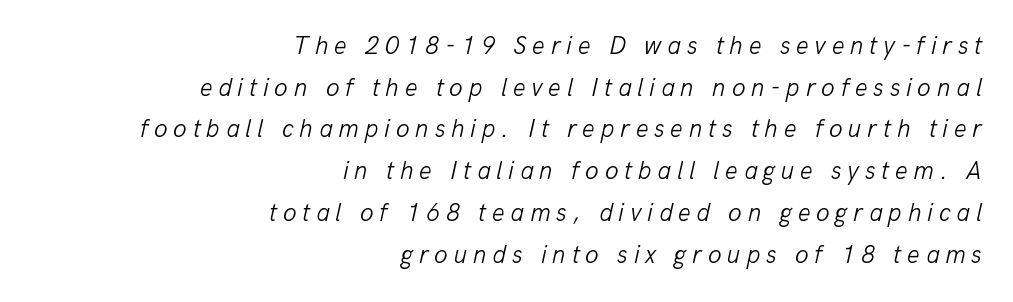
The image shows 25 px text type, italic (leaning right); set right-aligned, normal line spacing (1.67x), unusually wide letter spacing (+0.23 em), not underlined.
